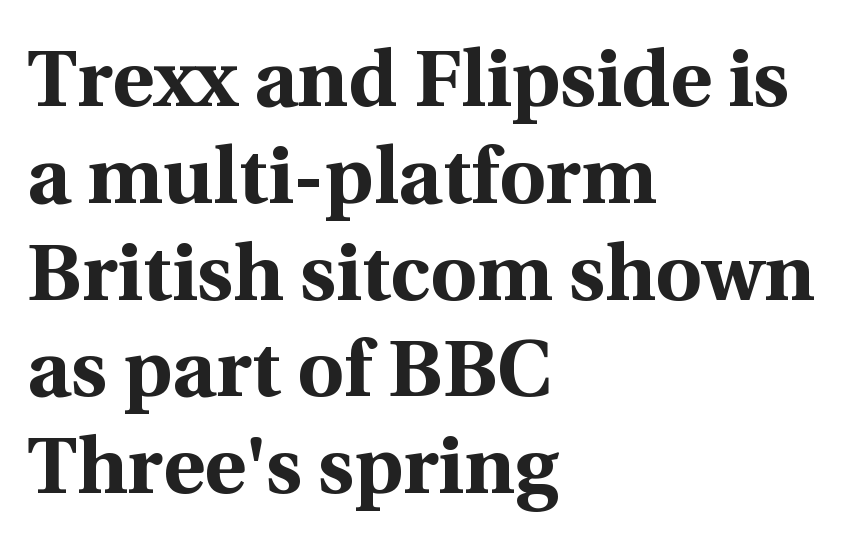
Q: Is the text bold? A: Yes.
Q: Is the text italic (slanted)? A: No, it is upright.
Q: Is the typeface a serif or a sans-serif typeface? A: Serif.
Q: Is the text underlined? A: No.
Q: How is the paragraph aligned? A: Left-aligned.
Q: Is the spacing between letters normal or unusually wide? A: Normal.
Q: Width (condensed, normal, or wide)? A: Normal.
Q: x-height? A: Medium.
Q: Monospaced? A: No.
